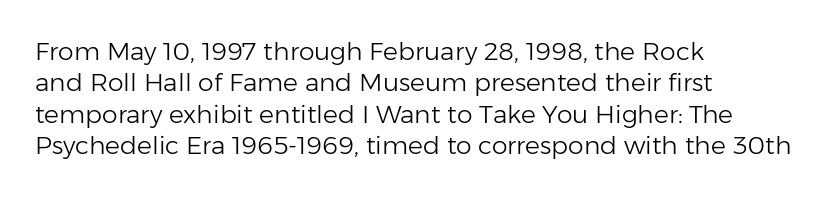
{"italic": "no", "bold": "no", "underline": "no", "align": "left", "line_spacing": "normal", "line_spacing_ratio": 1.26, "letter_spacing": "normal", "letter_spacing_em": 0.0, "glyph_px": 25}
